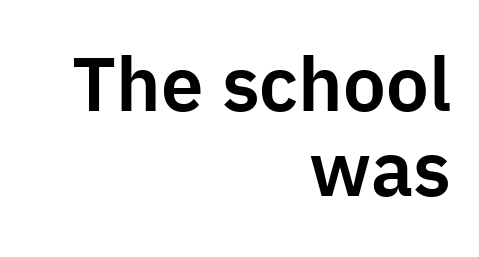
Unlike a traditional serif, this face leaves its strokes unadorned. The typography opts for an upright posture over an oblique one. The passage shown stacks its lines with hardly any gap. The rendering keeps characters at their native spacing. The area under the type is left untouched.
